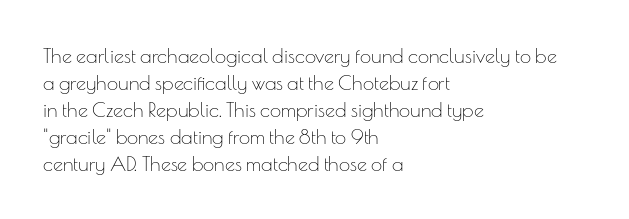
Q: Is the text bold? A: No.
Q: Is the text italic (slanted)? A: No, it is upright.
Q: Is the text underlined? A: No.
Q: How is the paragraph aligned? A: Left-aligned.
Q: Is the spacing between letters normal or unusually wide? A: Normal.
Q: Is the spacing between lines tight, normal or loose? A: Normal.
